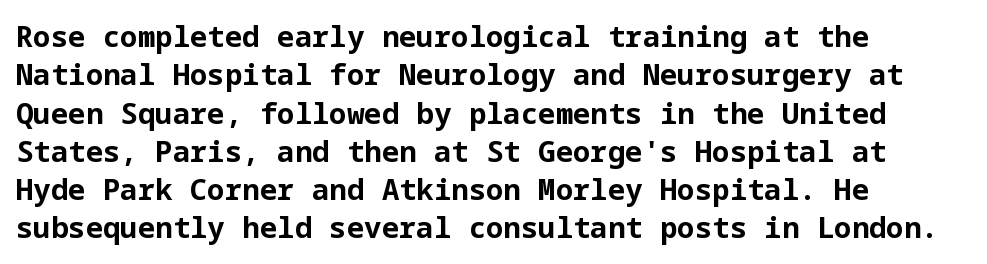
Typesetter's note: full bold, strokes at maximum text heaviness. Clear beneath every line of the passage. Students, observe: this is what conventionally led text looks like. No feet cap the strokes, marking this as sans-serif type. The rendering keeps characters at their native spacing.
